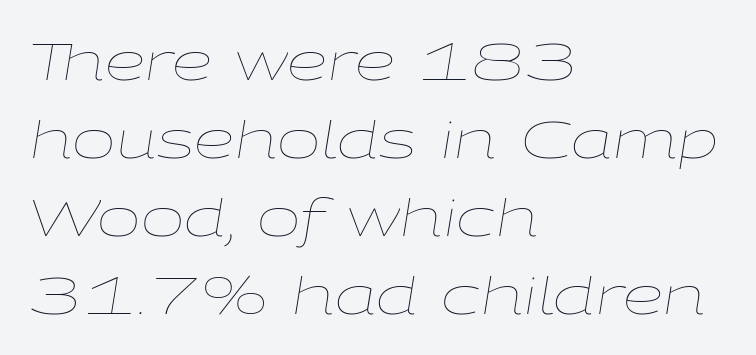
Unbolded letterforms with no extra heft. Descenders are the only things crossing below the line. Looks like regular typesetting: each glyph gets only the width it needs. When letters slant like this, we call the style italic. The rendering keeps characters at their native spacing. Horizontal alignment here is leftward, the default for most running prose.
